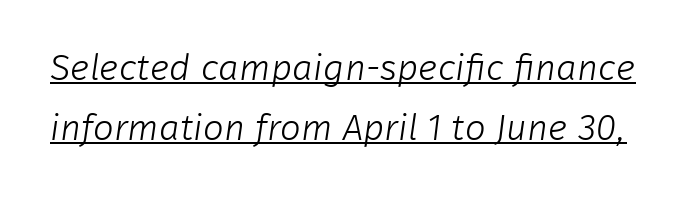
The face used here is rendered with its standard letterfit. The words here are underlined. This reads as an unemphasized weight, regular at the heaviest. Nothing sits at the stroke ends, so this counts as sans-serif. These lines are rendered in a variable-pitch font. Regular leading.
